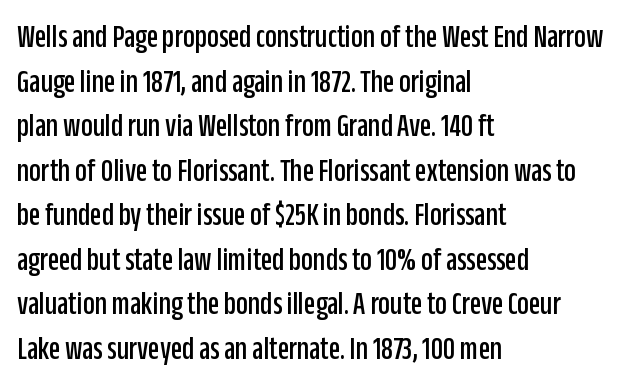
The image shows 33 px condensed sans-serif type, upright; set left-aligned, normal line spacing (1.35x), normal letter spacing, not underlined; low stroke contrast and a large x-height.
